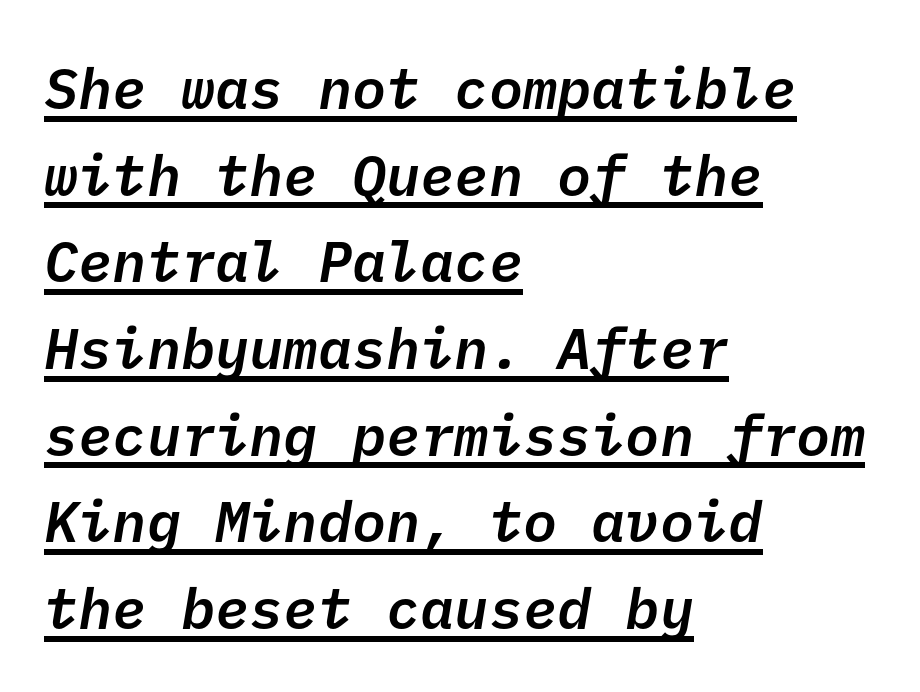
A normal amount of white space separates one row of letters from the next. Horizontal alignment here is leftward, the default for most running prose. The line texture is even and compact thanks to regular tracking. Set as a demibold, roughly 600 on the weight scale.
